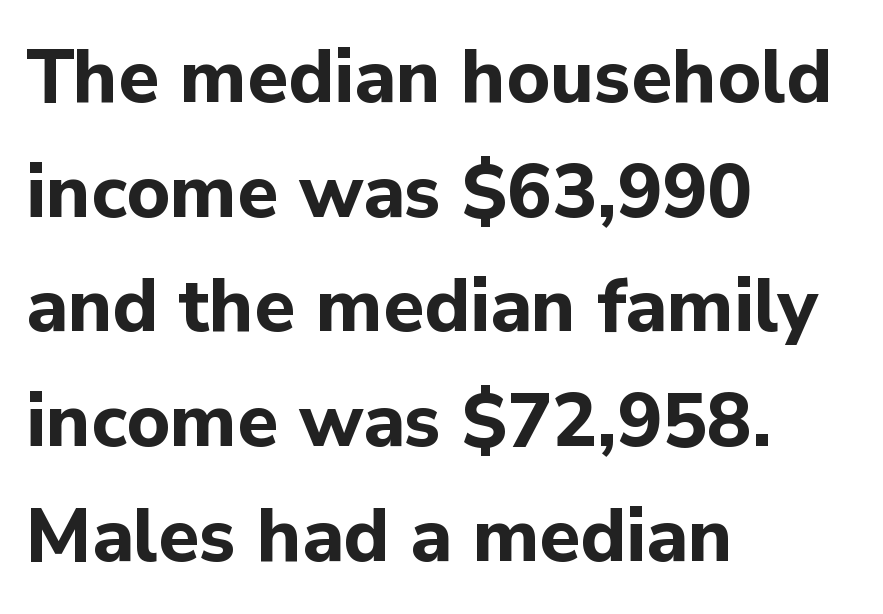
Q: Is the text bold? A: Yes.
Q: Is the text italic (slanted)? A: No, it is upright.
Q: Is the typeface a serif or a sans-serif typeface? A: Sans-serif.
Q: Is the text underlined? A: No.
Q: How is the paragraph aligned? A: Left-aligned.
Q: Is the spacing between letters normal or unusually wide? A: Normal.
Q: Is the spacing between lines tight, normal or loose? A: Normal.
Q: Width (condensed, normal, or wide)? A: Normal.
Q: Stroke contrast? A: Low.
Q: x-height? A: Medium.
Q: Monospaced? A: No.
